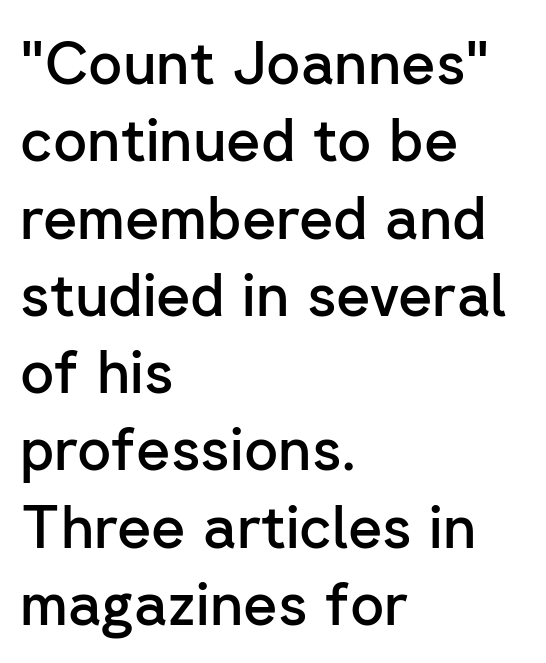
Do the characters align in a grid? No, the font is proportional. Is there much room between lines? A standard amount, neither cramped nor airy. There is no visible air inserted between adjacent glyphs. Firm but not heavy-handed strokes: this text is semibold.
